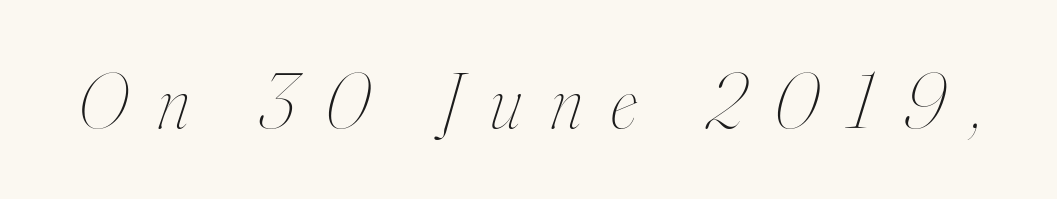
{"italic": "yes", "lean": "right", "slant_degrees": 16, "bold": "no", "weight": "thin", "width": "condensed", "stroke_contrast": "high", "x_height": "small", "monospaced": "no", "underline": "no", "letter_spacing": "wide", "letter_spacing_em": 0.36, "glyph_px": 79}
